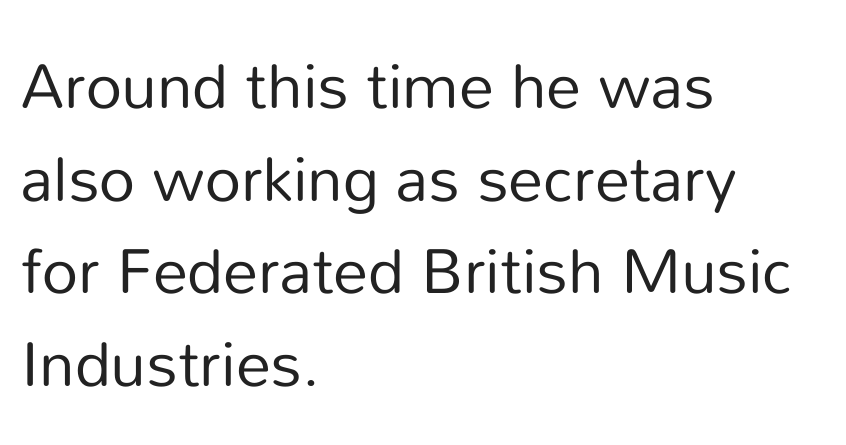
{"serif": "no", "italic": "no", "bold": "no", "weight": "regular", "width": "normal", "stroke_contrast": "low", "x_height": "medium", "monospaced": "no", "underline": "no", "align": "left", "line_spacing": "normal", "line_spacing_ratio": 1.47, "letter_spacing": "normal", "letter_spacing_em": 0.0, "glyph_px": 63}
